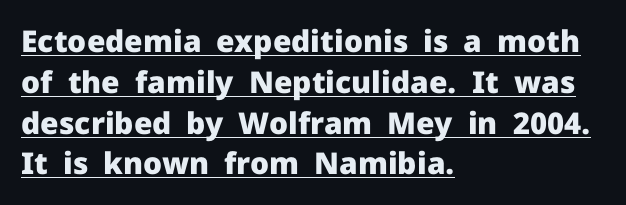
Summary of weight: heavy, a full bold. Horizontal bands of white between lines are of average thickness. Does extra space separate the letters? No, they use regular spacing. Think of a printed novel: that variable character pitch is what you see here. Note: no serifs on the glyphs.
